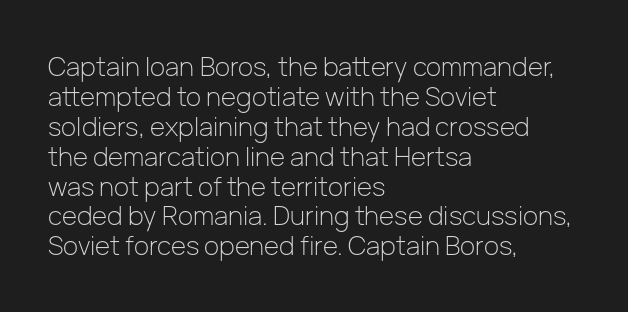
The image shows 26 px text type, upright; set left-aligned, tight line spacing (1.15x), normal letter spacing, not underlined.
